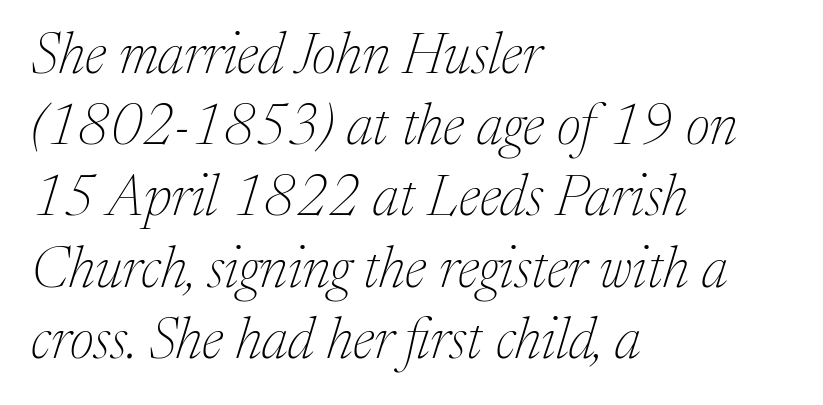
{"serif": "yes", "italic": "yes", "lean": "right", "slant_degrees": 17, "bold": "no", "weight": "thin", "width": "normal", "stroke_contrast": "medium", "x_height": "medium", "monospaced": "no", "underline": "no", "align": "left", "line_spacing": "normal", "line_spacing_ratio": 1.25, "letter_spacing": "normal", "letter_spacing_em": 0.0, "glyph_px": 57}
